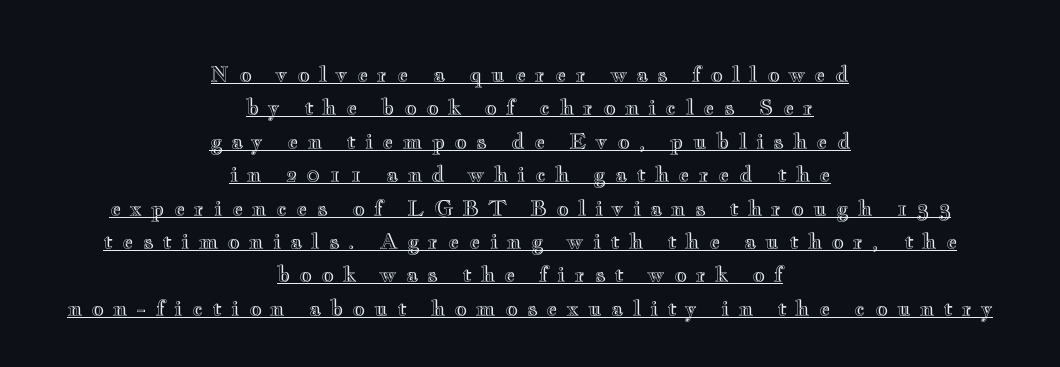
The image shows 21 px text type, upright; set centered, normal line spacing (1.59x), unusually wide letter spacing (+0.45 em), underlined.
